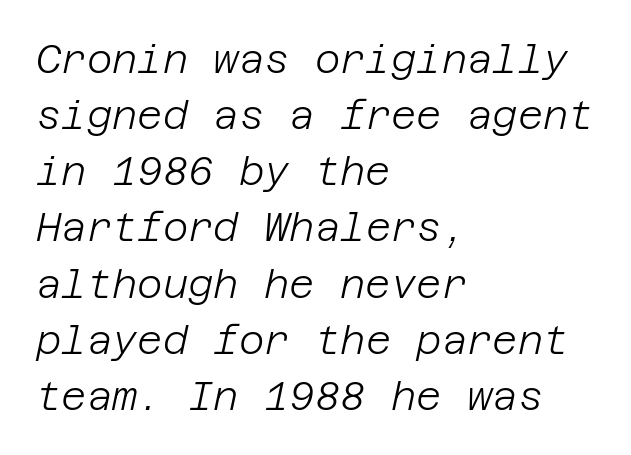
The image shows 39 px light type, italic (leaning right); set left-aligned, normal line spacing (1.44x), normal letter spacing, not underlined; low stroke contrast and a large x-height.
